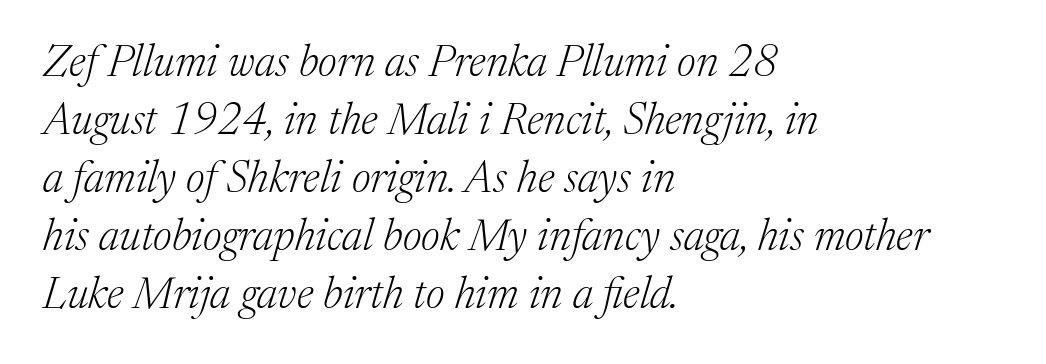
Q: Is the text bold? A: No.
Q: Is the text italic (slanted)? A: Yes, it leans right by about 17 degrees.
Q: Is the typeface a serif or a sans-serif typeface? A: Serif.
Q: Is the text underlined? A: No.
Q: How is the paragraph aligned? A: Left-aligned.
Q: Is the spacing between letters normal or unusually wide? A: Normal.
Q: Is the spacing between lines tight, normal or loose? A: Normal.
Q: Width (condensed, normal, or wide)? A: Normal.
Q: Stroke contrast? A: Medium.
Q: x-height? A: Medium.
Q: Monospaced? A: No.
